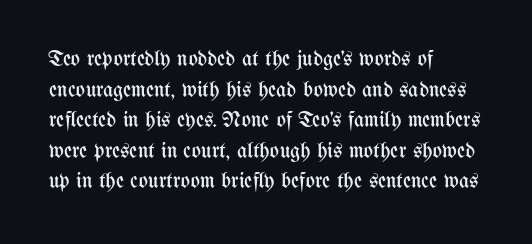
{"italic": "no", "bold": "no", "underline": "no", "align": "left", "line_spacing": "normal", "line_spacing_ratio": 1.39, "letter_spacing": "normal", "letter_spacing_em": 0.0, "glyph_px": 22}
